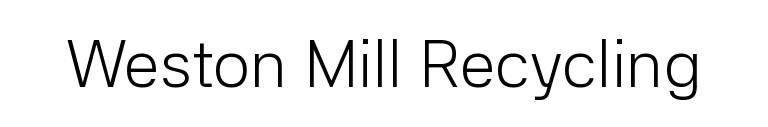
Q: Is the text bold? A: No.
Q: Is the text italic (slanted)? A: No, it is upright.
Q: Is the typeface a serif or a sans-serif typeface? A: Sans-serif.
Q: Is the text underlined? A: No.
Q: Is the spacing between letters normal or unusually wide? A: Normal.
Q: Width (condensed, normal, or wide)? A: Normal.
Q: Stroke contrast? A: Low.
Q: x-height? A: Medium.
Q: Monospaced? A: No.
